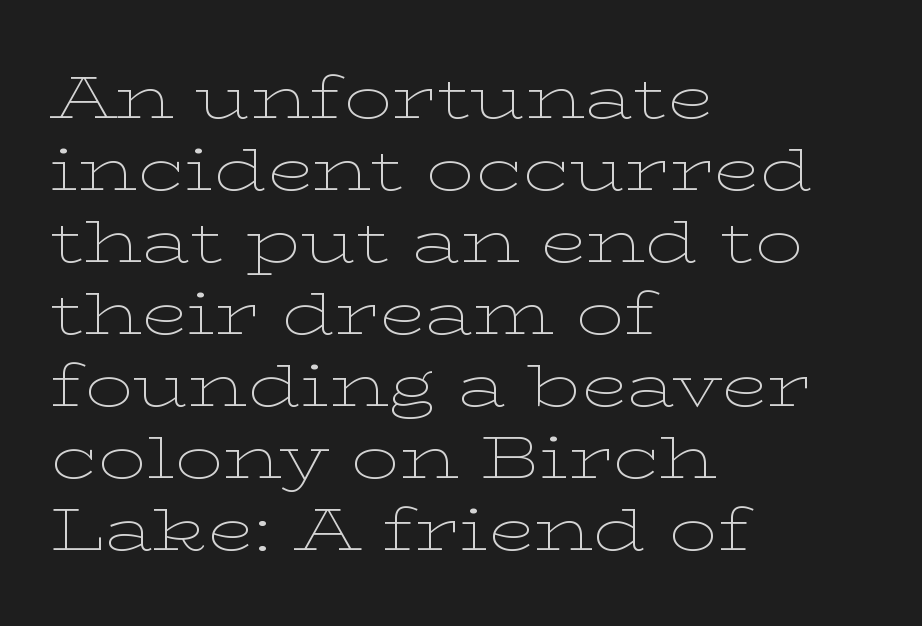
Q: Is the text bold? A: No.
Q: Is the text italic (slanted)? A: No, it is upright.
Q: Is the typeface a serif or a sans-serif typeface? A: Serif.
Q: Is the text underlined? A: No.
Q: How is the paragraph aligned? A: Left-aligned.
Q: Is the spacing between letters normal or unusually wide? A: Normal.
Q: Width (condensed, normal, or wide)? A: Wide.
Q: Stroke contrast? A: Low.
Q: x-height? A: Medium.
Q: Monospaced? A: No.
